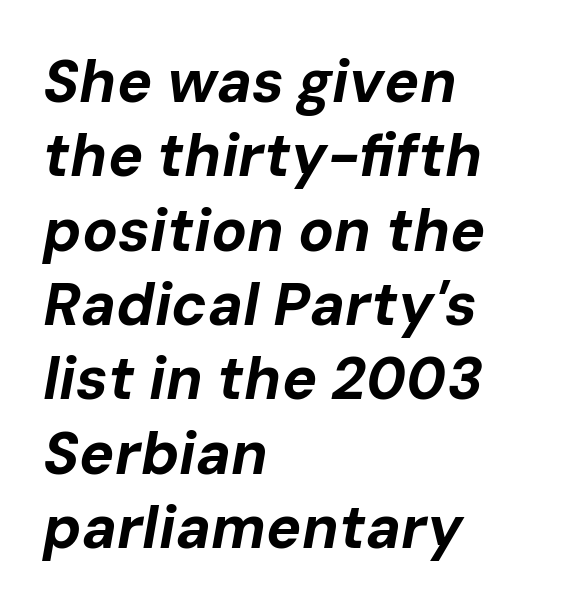
Q: Is the text bold? A: Yes.
Q: Is the text italic (slanted)? A: Yes, it leans right by about 10 degrees.
Q: Is the text underlined? A: No.
Q: How is the paragraph aligned? A: Left-aligned.
Q: Is the spacing between letters normal or unusually wide? A: Normal.
Q: Is the spacing between lines tight, normal or loose? A: Normal.
Q: Width (condensed, normal, or wide)? A: Normal.
Q: Stroke contrast? A: Low.
Q: x-height? A: Medium.
Q: Monospaced? A: No.
